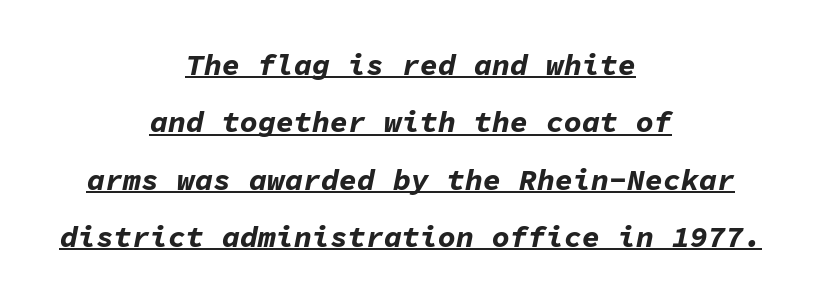
{"italic": "yes", "lean": "right", "slant_degrees": 11, "bold": "yes", "weight": "bold", "width": "normal", "stroke_contrast": "low", "x_height": "medium", "monospaced": "yes", "underline": "yes", "align": "center", "line_spacing": "loose", "line_spacing_ratio": 1.91, "letter_spacing": "normal", "letter_spacing_em": 0.0, "glyph_px": 30}
